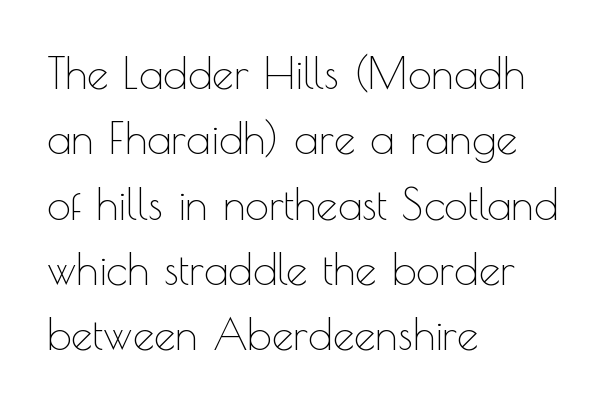
The space beneath each line is pristine and unruled. Vertically, the passage feels balanced, rows spaced as you'd expect. Does extra space separate the letters? No, they use regular spacing. Note the varied advance widths — an 'i' is clearly narrower than an 'm'. The axis of the letterforms is exactly vertical.
